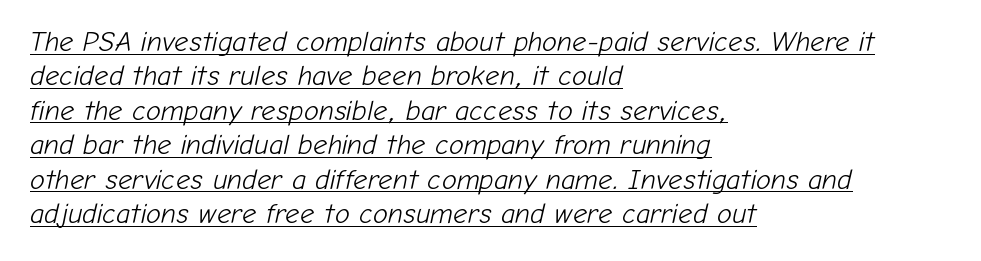
{"italic": "yes", "lean": "right", "slant_degrees": 12, "bold": "no", "weight": "light", "width": "normal", "stroke_contrast": "low", "x_height": "medium", "monospaced": "no", "underline": "yes", "align": "left", "line_spacing_ratio": 1.23, "letter_spacing": "normal", "letter_spacing_em": 0.0, "glyph_px": 28}
